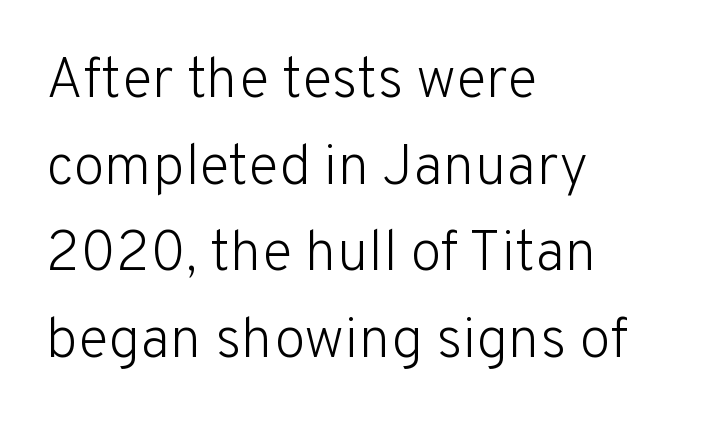
Q: Is the text bold? A: No.
Q: Is the text italic (slanted)? A: No, it is upright.
Q: Is the typeface a serif or a sans-serif typeface? A: Sans-serif.
Q: Is the text underlined? A: No.
Q: How is the paragraph aligned? A: Left-aligned.
Q: Is the spacing between letters normal or unusually wide? A: Normal.
Q: Is the spacing between lines tight, normal or loose? A: Normal.
Q: Width (condensed, normal, or wide)? A: Normal.
Q: Stroke contrast? A: Low.
Q: x-height? A: Medium.
Q: Monospaced? A: No.
